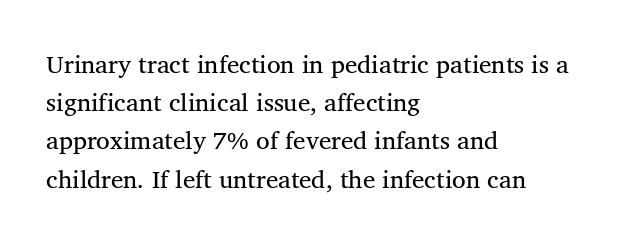
The image shows 25 px text type; set left-aligned, normal line spacing (1.53x), normal letter spacing, not underlined.
